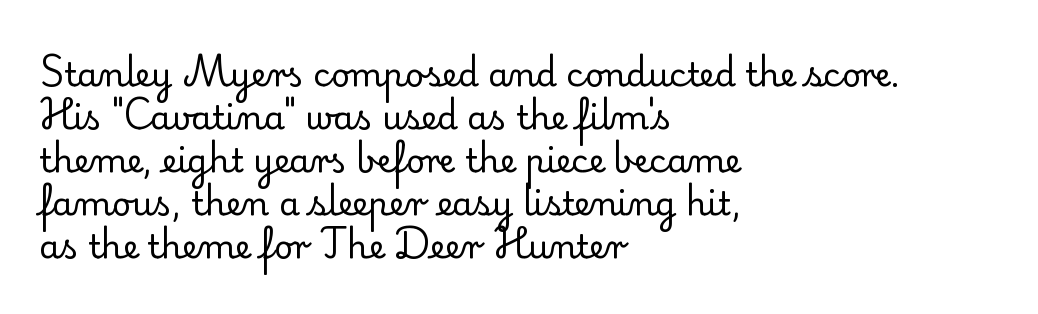
The passage shown is not underscored anywhere. Varying glyph widths throughout — classic text-font behaviour. Heft: none added — not bold. The face used here is rendered with its standard letterfit. These lines are composed in type with serifs. Whoever set this chose a conventional vertical rhythm.
